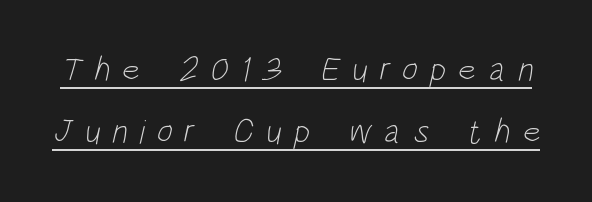
Q: Is the text bold? A: No.
Q: Is the typeface a serif or a sans-serif typeface? A: Sans-serif.
Q: Is the text underlined? A: Yes.
Q: Is the spacing between letters normal or unusually wide? A: Unusually wide.
Q: Width (condensed, normal, or wide)? A: Condensed.
Q: Stroke contrast? A: Low.
Q: x-height? A: Large.
Q: Monospaced? A: No.
